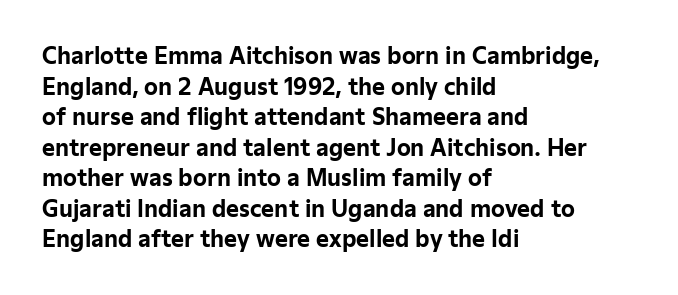
Q: Is the text bold? A: Yes.
Q: Is the text italic (slanted)? A: No, it is upright.
Q: Is the text underlined? A: No.
Q: How is the paragraph aligned? A: Left-aligned.
Q: Is the spacing between letters normal or unusually wide? A: Normal.
Q: Is the spacing between lines tight, normal or loose? A: Normal.
